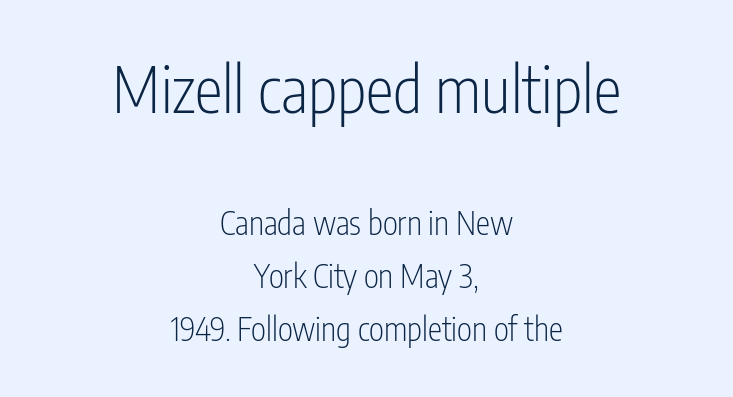
{"serif": "no", "italic": "no", "bold": "no", "weight": "light", "width": "condensed", "stroke_contrast": "low", "x_height": "medium", "monospaced": "no", "underline": "no", "align": "center", "line_spacing": "normal", "line_spacing_ratio": 1.65, "letter_spacing": "normal", "letter_spacing_em": 0.0, "larger_block": "first", "size_ratio": 1.97, "glyph_px": 63}
